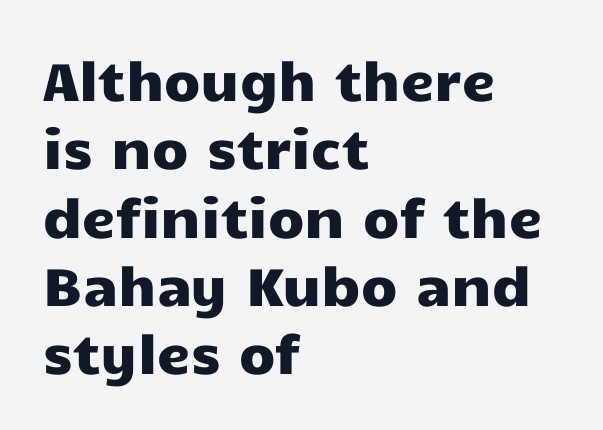
Rendered with straight, roman letterforms. The ragged edge is on the right, which tells us the setting is flush left. The letters advance in unequal steps, a hallmark of proportional type. Summary of vertical rhythm: regular, with standard interline spacing. The font family rendered here belongs to the sans-serif group.
